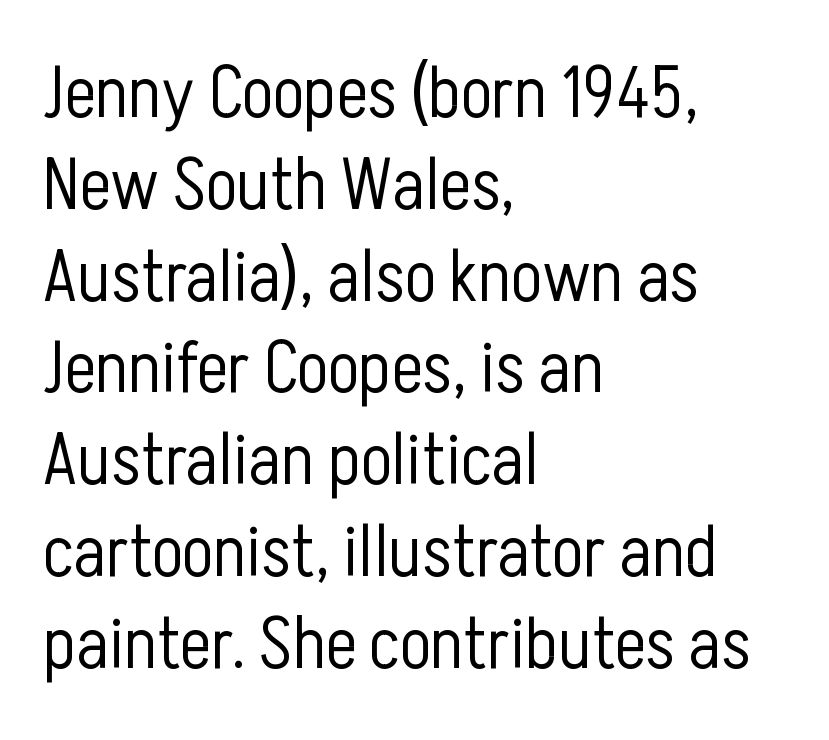
Q: Is the text bold? A: No.
Q: Is the text italic (slanted)? A: No, it is upright.
Q: Is the typeface a serif or a sans-serif typeface? A: Sans-serif.
Q: Is the text underlined? A: No.
Q: How is the paragraph aligned? A: Left-aligned.
Q: Is the spacing between letters normal or unusually wide? A: Normal.
Q: Width (condensed, normal, or wide)? A: Condensed.
Q: Stroke contrast? A: Low.
Q: x-height? A: Medium.
Q: Monospaced? A: No.
